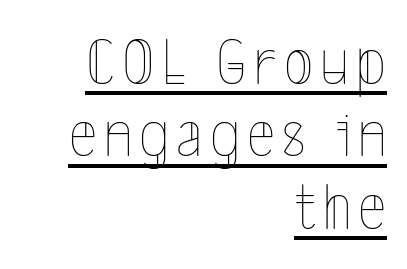
Q: Is the text bold? A: No.
Q: Is the text italic (slanted)? A: No, it is upright.
Q: Is the text underlined? A: Yes.
Q: How is the paragraph aligned? A: Right-aligned.
Q: Is the spacing between lines tight, normal or loose? A: Tight.
Q: Width (condensed, normal, or wide)? A: Condensed.
Q: x-height? A: Medium.
Q: Monospaced? A: No.
